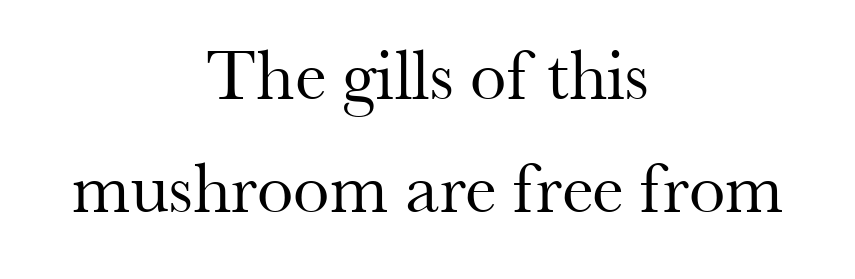
Q: Is the text bold? A: No.
Q: Is the text italic (slanted)? A: No, it is upright.
Q: Is the typeface a serif or a sans-serif typeface? A: Serif.
Q: Is the text underlined? A: No.
Q: How is the paragraph aligned? A: Centered.
Q: Is the spacing between letters normal or unusually wide? A: Normal.
Q: Is the spacing between lines tight, normal or loose? A: Normal.
Q: Width (condensed, normal, or wide)? A: Normal.
Q: Stroke contrast? A: Medium.
Q: x-height? A: Small.
Q: Monospaced? A: No.
